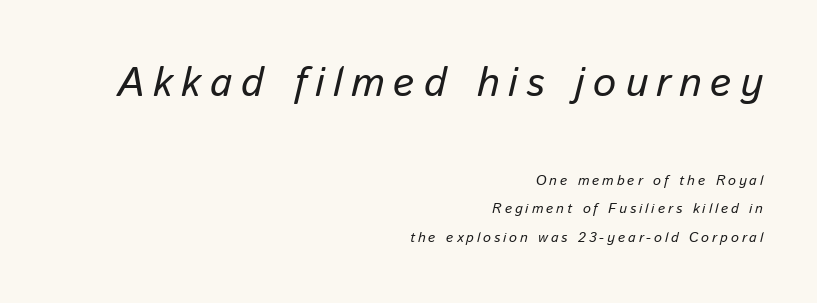
The image shows 41 px regular-weight type, italic (leaning right); set right-aligned, loose line spacing (2.03x), unusually wide letter spacing (+0.21 em), not underlined; the first (top) block is 2.93x larger; low stroke contrast and a medium x-height.
